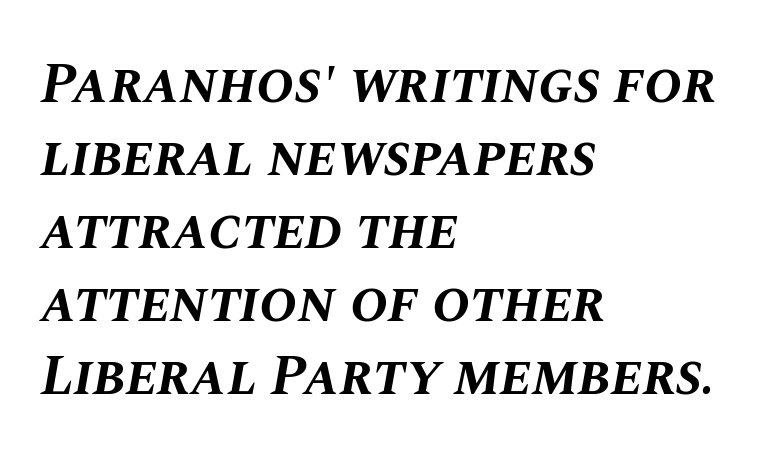
Q: Is the text bold? A: Yes.
Q: Is the text italic (slanted)? A: Yes, it leans right by about 10 degrees.
Q: Is the text underlined? A: No.
Q: How is the paragraph aligned? A: Left-aligned.
Q: Is the spacing between letters normal or unusually wide? A: Normal.
Q: Is the spacing between lines tight, normal or loose? A: Normal.
Q: Width (condensed, normal, or wide)? A: Normal.
Q: Stroke contrast? A: Medium.
Q: x-height? A: Large.
Q: Monospaced? A: No.
